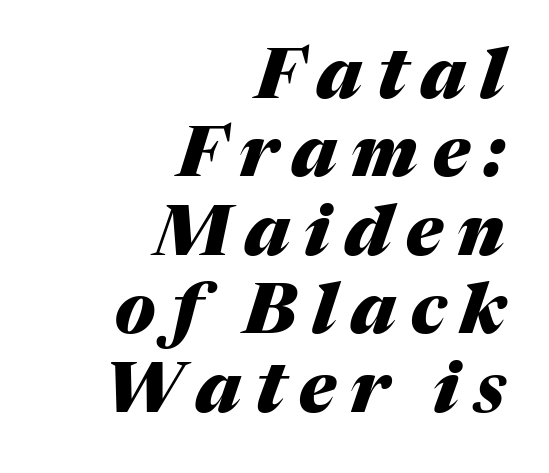
The image shows 70 px heavy type, italic (leaning right); set right-aligned, tight line spacing (1.12x), unusually wide letter spacing (+0.21 em), not underlined; medium stroke contrast and a medium x-height.
